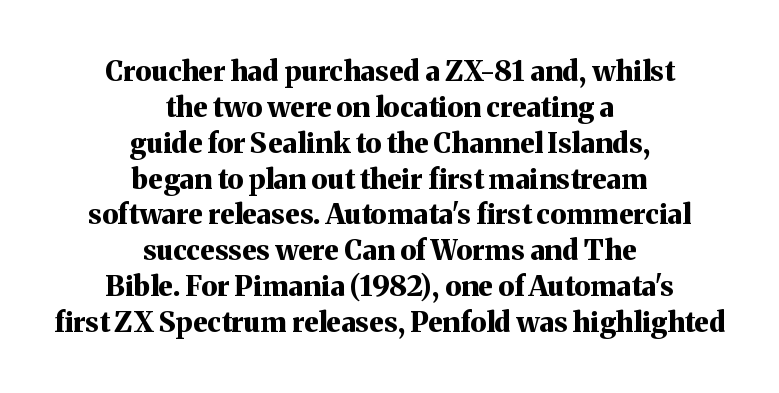
{"serif": "yes", "italic": "no", "bold": "yes", "weight": "bold", "width": "normal", "stroke_contrast": "medium", "x_height": "medium", "monospaced": "no", "underline": "no", "align": "center", "line_spacing": "normal", "line_spacing_ratio": 1.28, "letter_spacing": "normal", "letter_spacing_em": 0.0, "glyph_px": 28}
